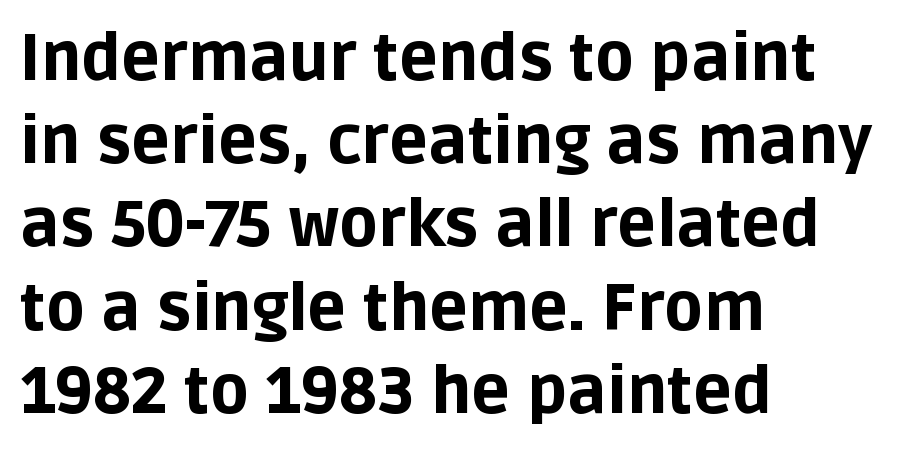
The image shows 64 px bold sans-serif type, upright; set left-aligned, normal line spacing (1.3x), normal letter spacing, not underlined; low stroke contrast and a large x-height.
